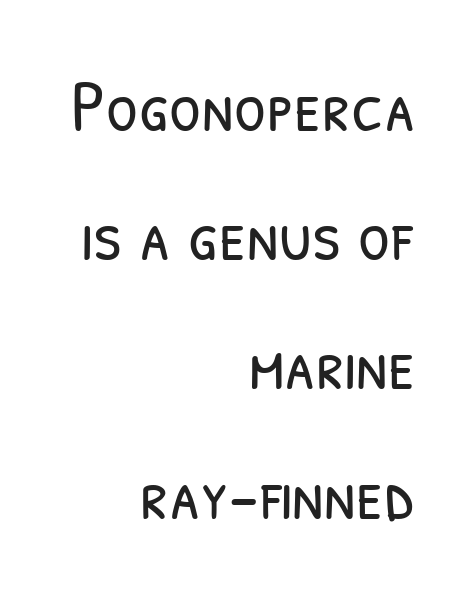
Just letters on the line, the space beneath them empty. The glyphs in this specimen are sans serif. Note the varied advance widths — an 'i' is clearly narrower than an 'm'. The horizontal fit of the characters is conventional and even. Notice how the passage keeps a crisp vertical edge on the right only.
